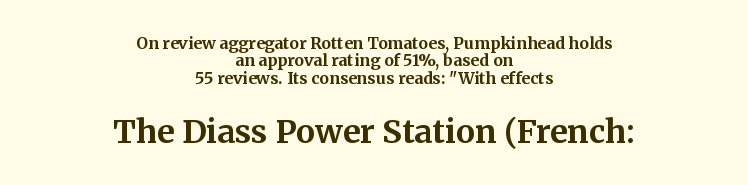
This rendering uses center alignment, leaving both contours irregular but symmetric. Strong, thick strokes mark this as bold type. Typographically, this falls in the serif category. This is roman type, the default non-slanted kind. Reading down the column, the eye jumps only a short way to each next line. The designer gave the closing block more size than the opening block.
